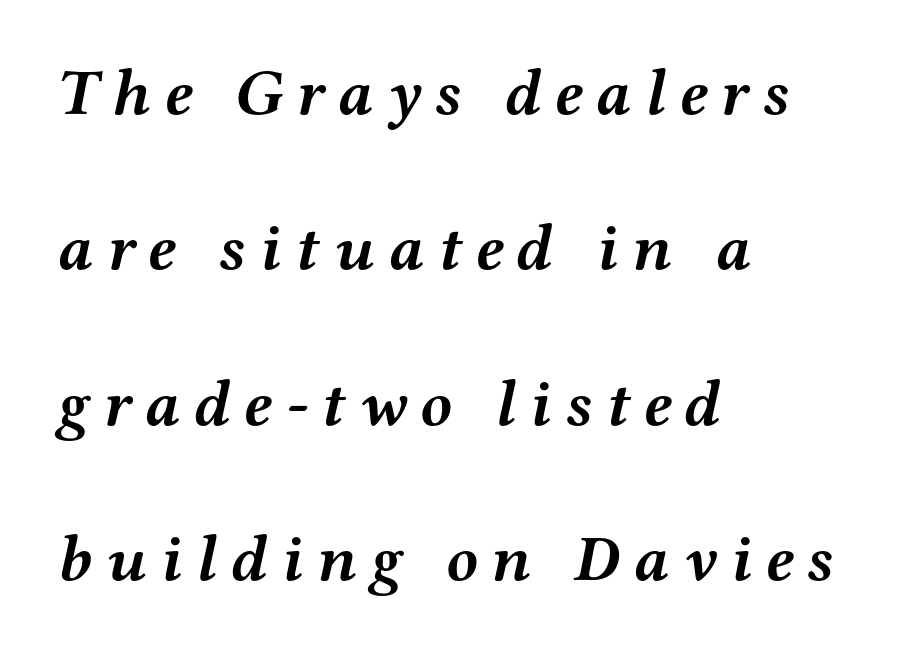
The image shows 65 px semibold, wide serif type, italic (leaning right); set left-aligned, loose line spacing (2.39x), unusually wide letter spacing (+0.21 em), not underlined; medium stroke contrast and a medium x-height.
